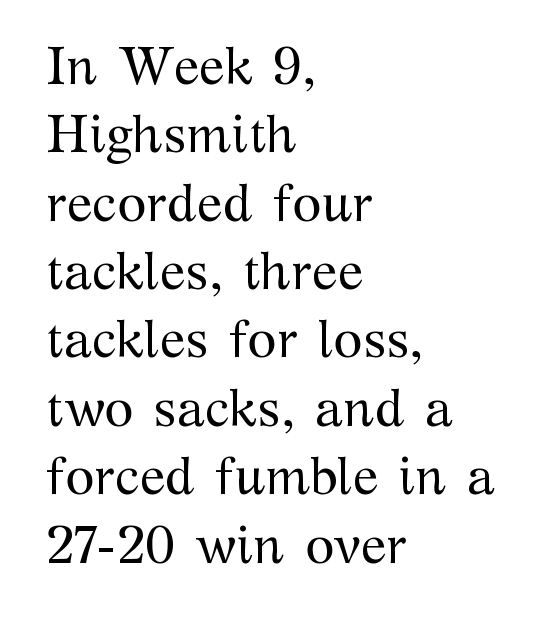
Q: Is the text bold? A: No.
Q: Is the text italic (slanted)? A: No, it is upright.
Q: Is the typeface a serif or a sans-serif typeface? A: Serif.
Q: Is the text underlined? A: No.
Q: How is the paragraph aligned? A: Left-aligned.
Q: Is the spacing between letters normal or unusually wide? A: Normal.
Q: Is the spacing between lines tight, normal or loose? A: Normal.
Q: Width (condensed, normal, or wide)? A: Normal.
Q: Stroke contrast? A: Medium.
Q: x-height? A: Medium.
Q: Monospaced? A: No.
